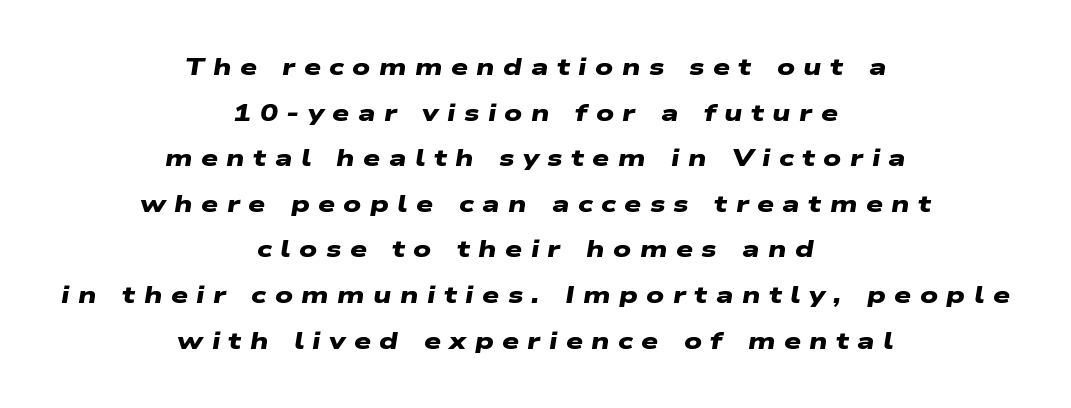
Q: Is the text bold? A: Yes.
Q: Is the text underlined? A: No.
Q: How is the paragraph aligned? A: Centered.
Q: Is the spacing between letters normal or unusually wide? A: Unusually wide.
Q: Is the spacing between lines tight, normal or loose? A: Loose.
